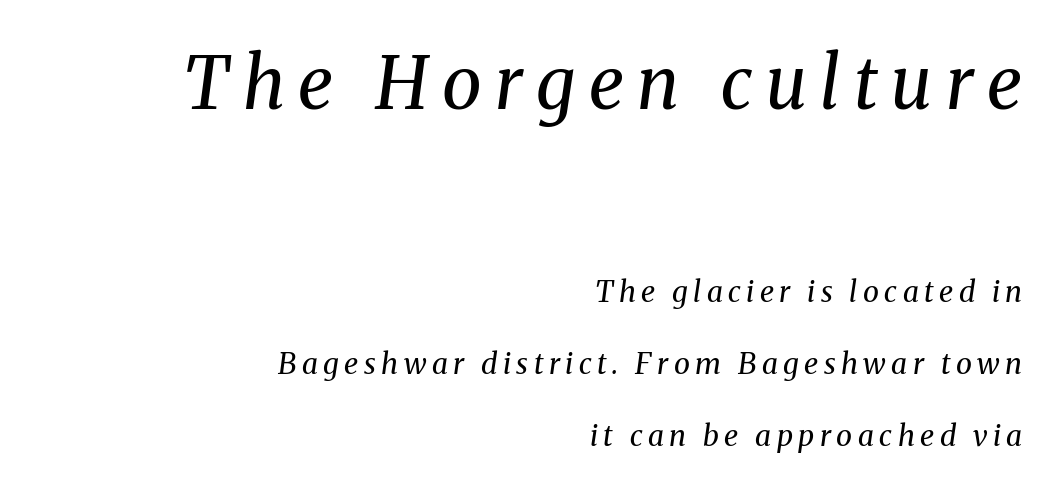
The image shows 72 px regular-weight serif type, italic (leaning right); set right-aligned, loose line spacing (2.47x), not underlined; the first (top) block is 2.48x larger; medium stroke contrast and a medium x-height.
